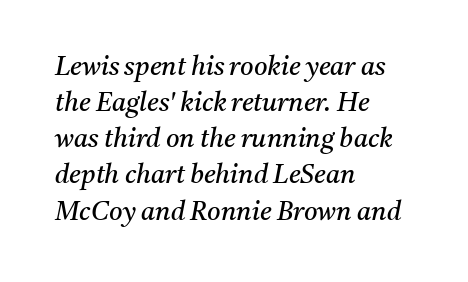
The image shows 26 px text type, italic (leaning right); set left-aligned, normal line spacing (1.39x), normal letter spacing, not underlined.
